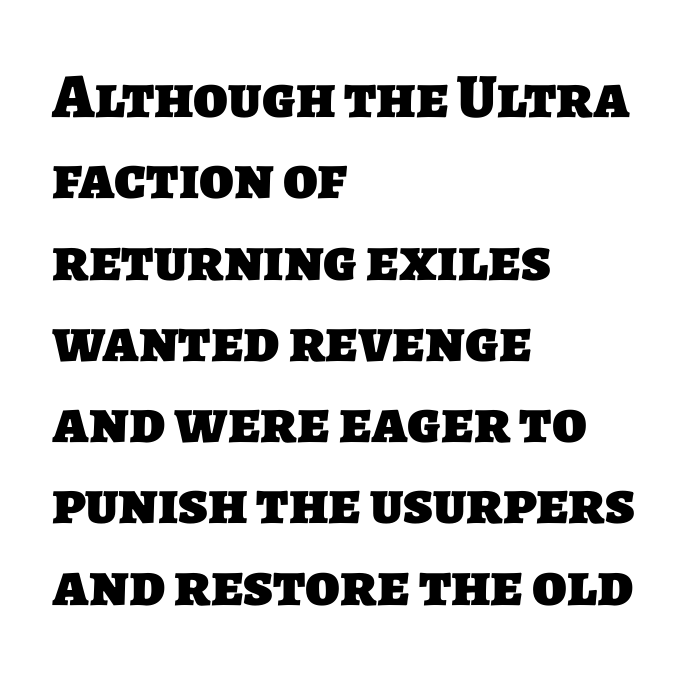
Q: Is the text bold? A: Yes.
Q: Is the typeface a serif or a sans-serif typeface? A: Sans-serif.
Q: Is the text underlined? A: No.
Q: How is the paragraph aligned? A: Left-aligned.
Q: Is the spacing between letters normal or unusually wide? A: Normal.
Q: Is the spacing between lines tight, normal or loose? A: Normal.
Q: Width (condensed, normal, or wide)? A: Normal.
Q: Stroke contrast? A: Low.
Q: x-height? A: Large.
Q: Monospaced? A: No.
